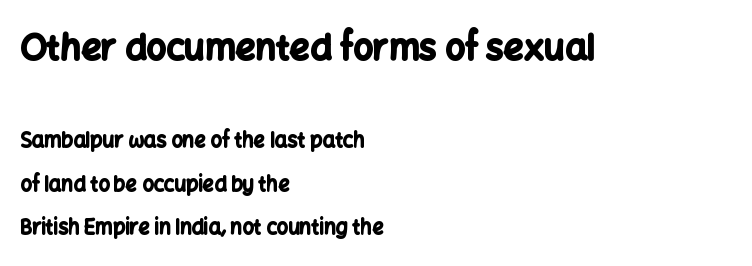
The letters sit at their default tracking, neither squeezed nor spread. The string is rendered with underlining switched off. Posture: vertical. The designer dialed line spacing up above the default. The passage shown is typeset with a sans-serif family. As a designer I'd log this as weight 700, bold.
